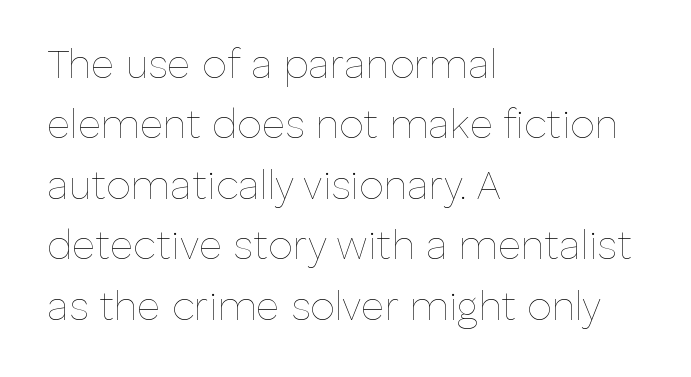
Q: Is the text bold? A: No.
Q: Is the text italic (slanted)? A: No, it is upright.
Q: Is the text underlined? A: No.
Q: How is the paragraph aligned? A: Left-aligned.
Q: Is the spacing between letters normal or unusually wide? A: Normal.
Q: Is the spacing between lines tight, normal or loose? A: Normal.
Q: Width (condensed, normal, or wide)? A: Normal.
Q: Stroke contrast? A: Low.
Q: x-height? A: Medium.
Q: Monospaced? A: No.
